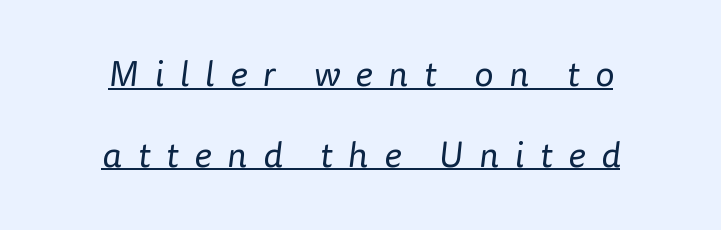
The image shows 36 px regular-weight sans-serif type; set centered, loose line spacing (2.24x), unusually wide letter spacing (+0.44 em), underlined; low stroke contrast and a medium x-height.
